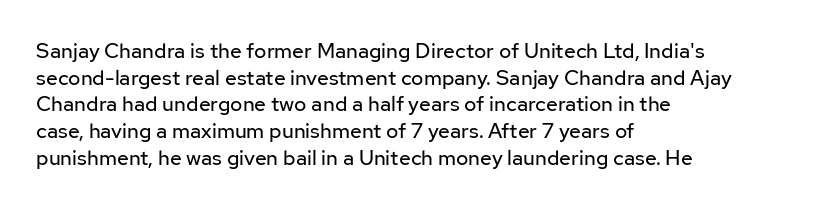
Summary of weight: not heavy and not bold. The vertical gap from one line to the next is medium. The type is set solid horizontally, with unmodified tracking. No italicization has been applied; the sample stays upright. The paragraph shown leans on its left margin. The gap between lines stays unmarked.
